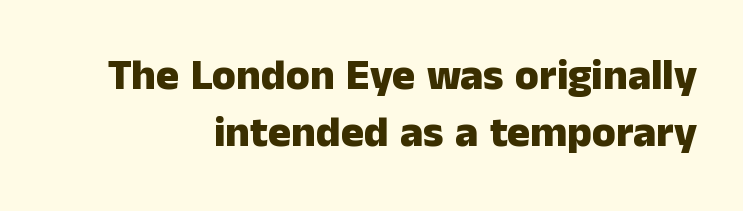
Short and long lines alike share a common ending point at right. Is this a fixed-width face? No — the glyphs have proportional, varying widths. Letters rest on an invisible, unmarked baseline. One glance says typical: line gaps are just what's usual.
